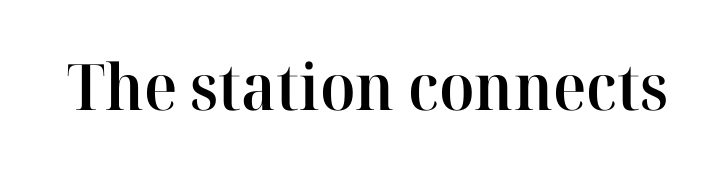
The image shows 64 px semibold serif type, upright; set normal letter spacing, not underlined; high stroke contrast and a medium x-height.
